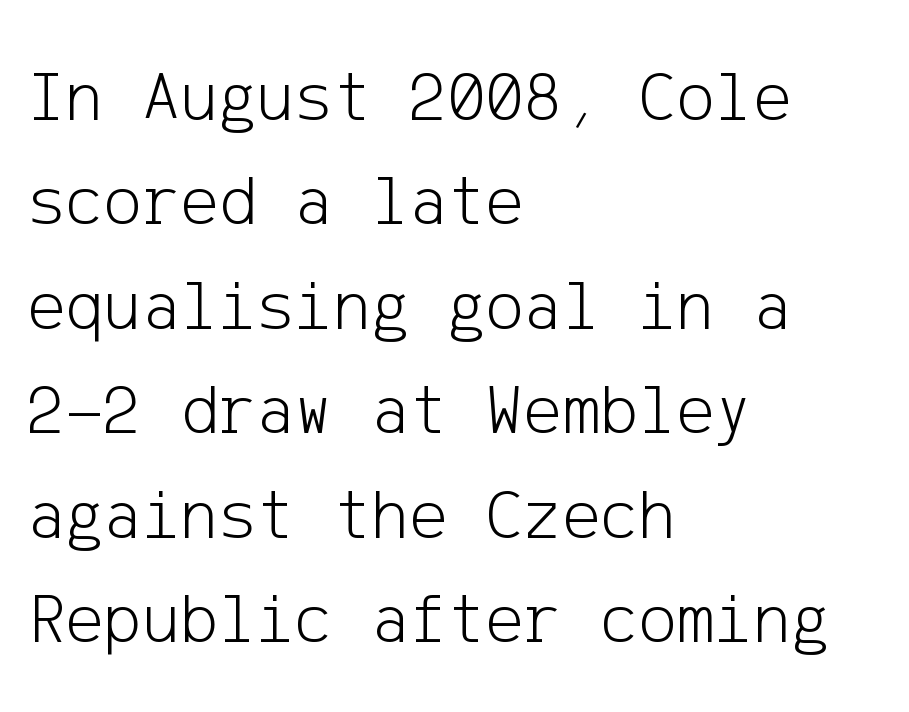
Q: Is the text bold? A: No.
Q: Is the text italic (slanted)? A: No, it is upright.
Q: Is the typeface a serif or a sans-serif typeface? A: Sans-serif.
Q: Is the text underlined? A: No.
Q: How is the paragraph aligned? A: Left-aligned.
Q: Is the spacing between letters normal or unusually wide? A: Normal.
Q: Is the spacing between lines tight, normal or loose? A: Normal.
Q: Width (condensed, normal, or wide)? A: Normal.
Q: Stroke contrast? A: Low.
Q: x-height? A: Medium.
